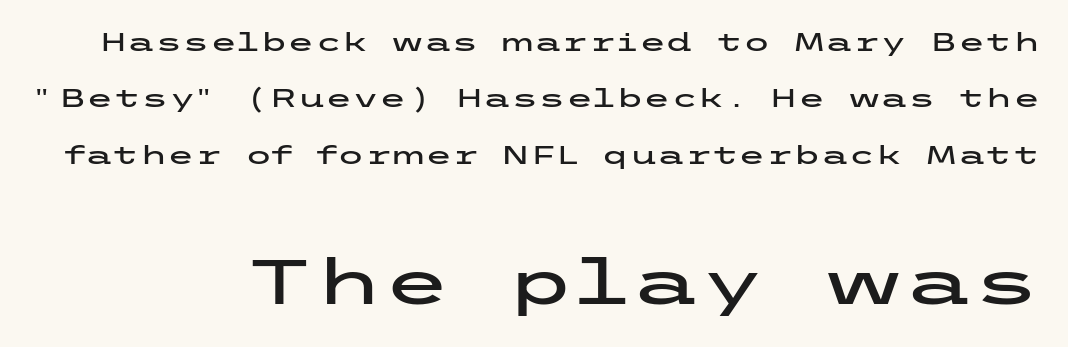
The image shows 62 px wide sans-serif type, upright; set right-aligned, loose line spacing (2.26x), normal letter spacing, not underlined; the second (bottom) block is 2.48x larger; low stroke contrast and a medium x-height.
